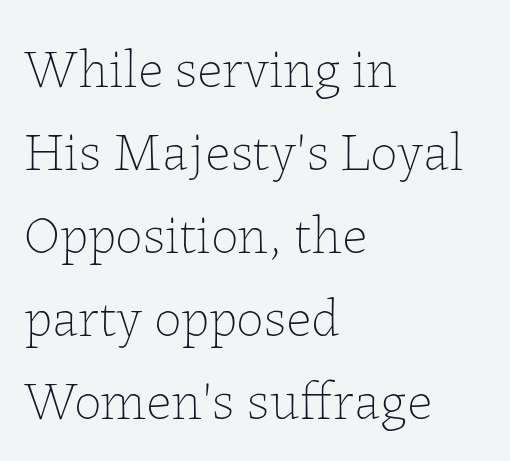
{"italic": "no", "bold": "no", "weight": "thin", "width": "normal", "stroke_contrast": "low", "x_height": "medium", "monospaced": "no", "underline": "no", "align": "left", "line_spacing": "normal", "line_spacing_ratio": 1.51, "letter_spacing": "normal", "letter_spacing_em": 0.0, "glyph_px": 55}
